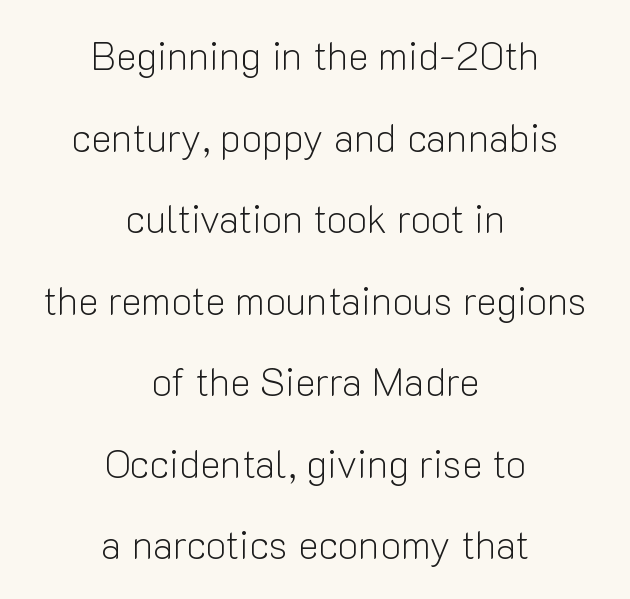
The image shows 39 px light sans-serif type, upright; set centered, loose line spacing (2.09x), normal letter spacing, not underlined; low stroke contrast and a medium x-height.
